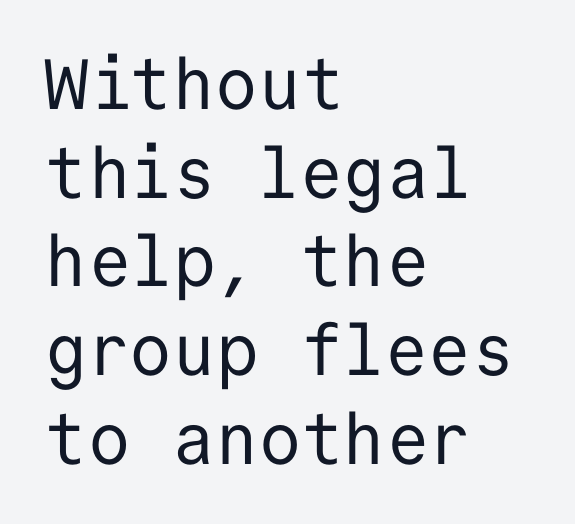
Line starts are locked; line ends wander. The letters carry no serifs — their stems end cleanly without finishing strokes. Designer's note — italics off, roman on. No extra ink here — the face is not bold. Underline: absent. Monospaced: the letters line up in strict vertical columns.
